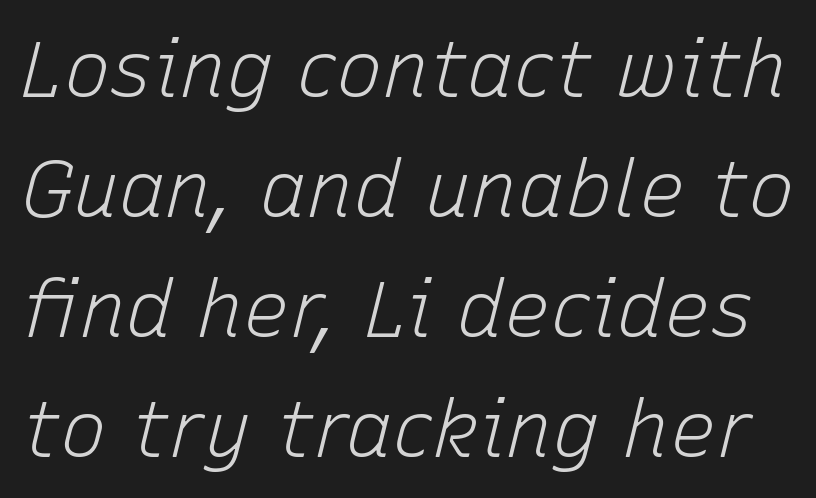
{"italic": "yes", "lean": "right", "slant_degrees": 15, "bold": "no", "weight": "light", "width": "normal", "stroke_contrast": "low", "x_height": "medium", "monospaced": "no", "underline": "no", "line_spacing": "normal", "line_spacing_ratio": 1.54, "letter_spacing": "normal", "letter_spacing_em": 0.0, "glyph_px": 78}
